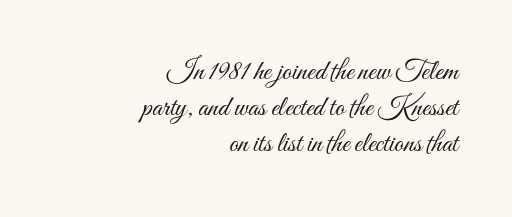
The image shows 29 px light, condensed type; set right-aligned, line spacing 1.24x, normal letter spacing, not underlined; medium stroke contrast and a small x-height.
